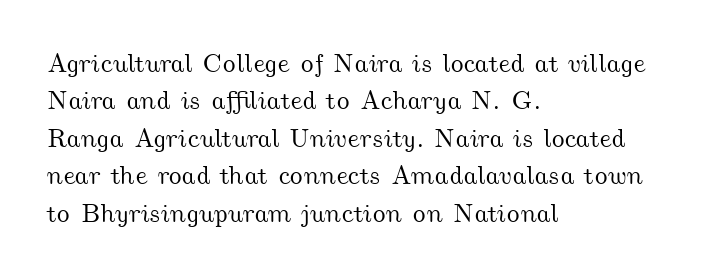
The image shows 26 px text type; set left-aligned, normal line spacing (1.44x), normal letter spacing, not underlined.
